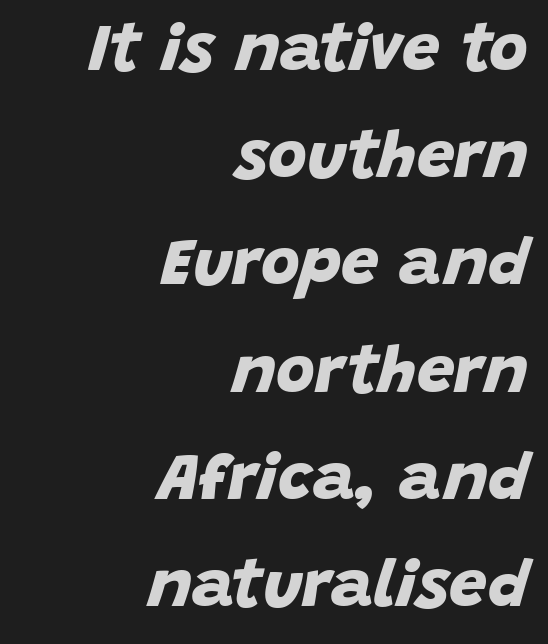
{"serif": "no", "bold": "yes", "weight": "bold", "width": "normal", "stroke_contrast": "low", "x_height": "large", "monospaced": "no", "underline": "no", "align": "right", "line_spacing": "normal", "line_spacing_ratio": 1.6, "letter_spacing": "normal", "letter_spacing_em": 0.0, "glyph_px": 67}
